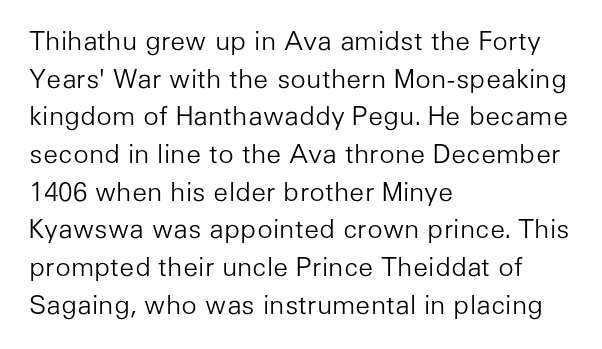
This sample is left-justified, so line endings fall wherever the words run out. Short note: letters normally spaced. These lines were composed using upright roman letters. Nothing heavy about these letters — not bold at all. The glyphs are unaccompanied by any horizontal stroke below them. Quick note: interline space is typical.
